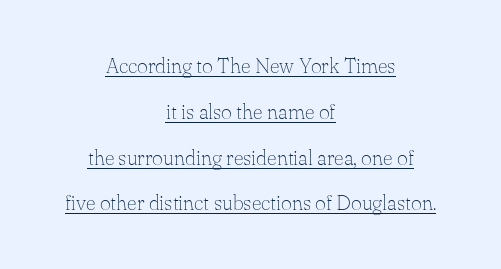
{"italic": "no", "bold": "no", "underline": "yes", "align": "center", "line_spacing": "loose", "line_spacing_ratio": 2.18, "letter_spacing": "normal", "letter_spacing_em": 0.0, "glyph_px": 21}
